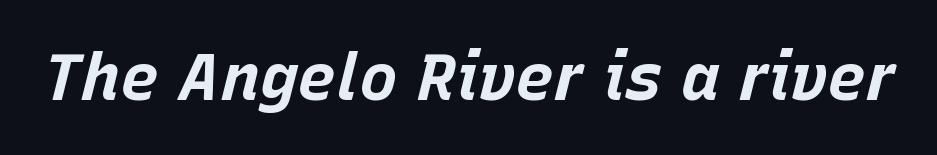
Q: Is the text bold? A: Yes.
Q: Is the text italic (slanted)? A: Yes, it leans right by about 15 degrees.
Q: Is the text underlined? A: No.
Q: Is the spacing between letters normal or unusually wide? A: Normal.
Q: Width (condensed, normal, or wide)? A: Normal.
Q: Stroke contrast? A: Low.
Q: x-height? A: Large.
Q: Monospaced? A: No.
